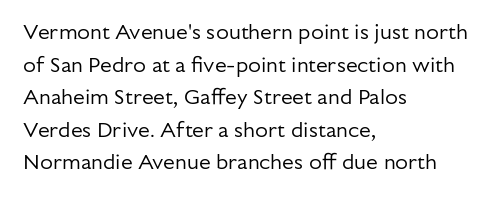
The image shows 21 px text type, upright; set left-aligned, normal line spacing (1.55x), normal letter spacing, not underlined.
